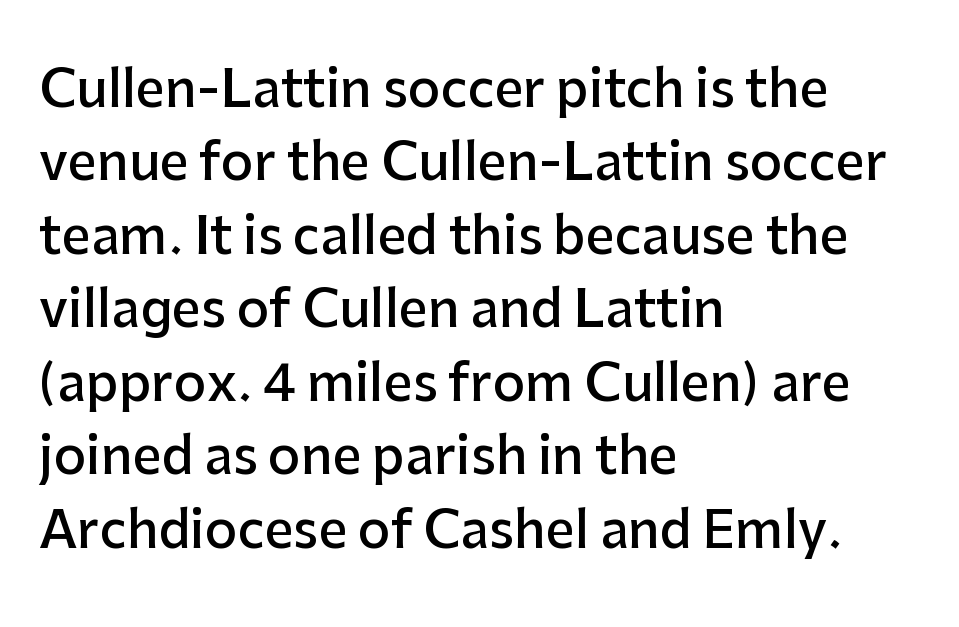
The image shows 51 px semibold sans-serif type, upright; set left-aligned, normal line spacing (1.44x), normal letter spacing, not underlined; low stroke contrast and a medium x-height.
